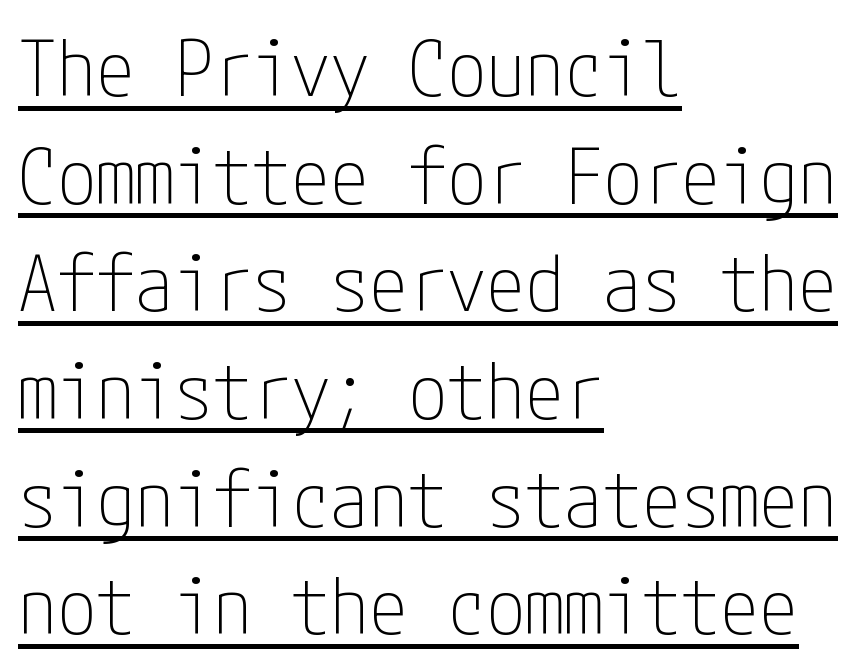
Q: Is the text bold? A: No.
Q: Is the text italic (slanted)? A: No, it is upright.
Q: Is the typeface a serif or a sans-serif typeface? A: Sans-serif.
Q: Is the text underlined? A: Yes.
Q: How is the paragraph aligned? A: Left-aligned.
Q: Is the spacing between letters normal or unusually wide? A: Normal.
Q: Is the spacing between lines tight, normal or loose? A: Normal.
Q: Width (condensed, normal, or wide)? A: Condensed.
Q: Stroke contrast? A: Low.
Q: x-height? A: Medium.
